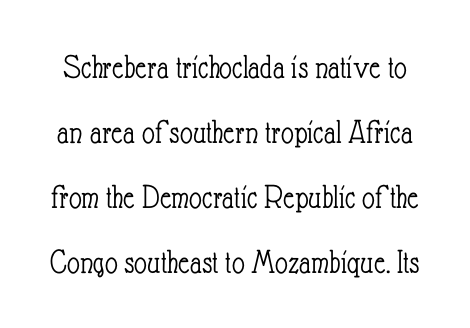
The image shows 35 px light, condensed type, upright; set line spacing 1.86x, normal letter spacing, not underlined; low stroke contrast and a small x-height.
